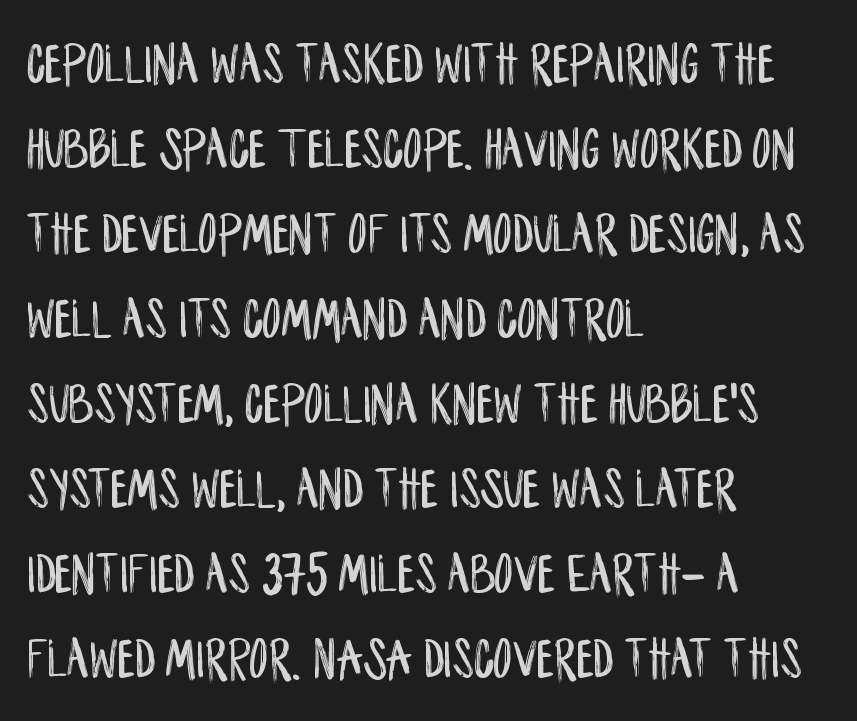
{"serif": "no", "italic": "no", "width": "condensed", "stroke_contrast": "low", "x_height": "large", "monospaced": "no", "underline": "no", "align": "left", "line_spacing": "normal", "line_spacing_ratio": 1.44, "letter_spacing": "normal", "letter_spacing_em": 0.0, "glyph_px": 59}
